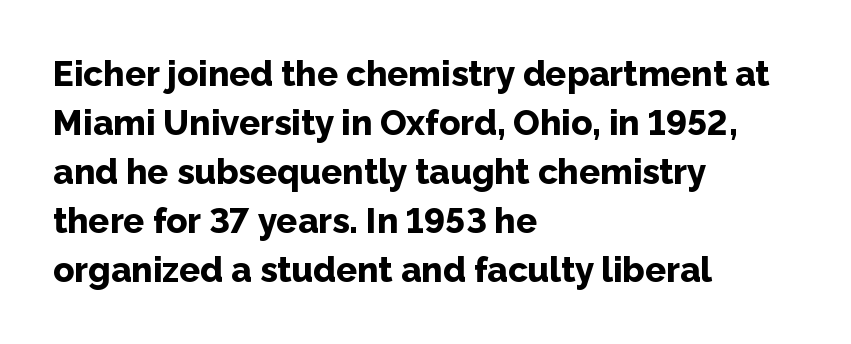
{"serif": "no", "italic": "no", "bold": "yes", "weight": "bold", "width": "normal", "stroke_contrast": "low", "x_height": "medium", "monospaced": "no", "underline": "no", "align": "left", "line_spacing": "normal", "line_spacing_ratio": 1.4, "letter_spacing": "normal", "letter_spacing_em": 0.0, "glyph_px": 35}
